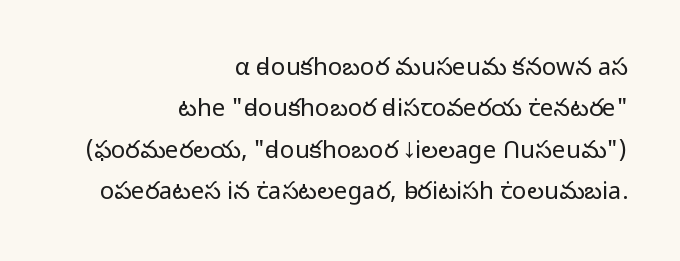
{"italic": "no", "bold": "no", "underline": "no", "align": "right", "line_spacing_ratio": 1.72, "letter_spacing": "normal", "letter_spacing_em": 0.0, "glyph_px": 24}
